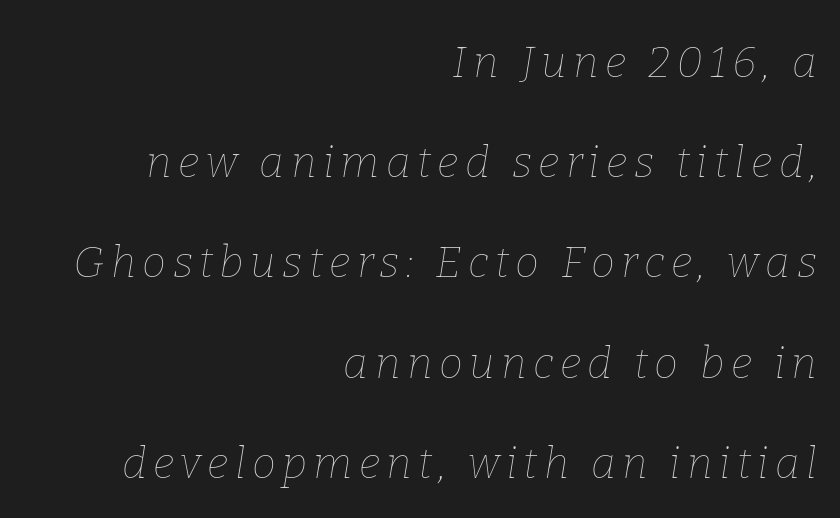
Q: Is the text bold? A: No.
Q: Is the text italic (slanted)? A: Yes, it leans right by about 9 degrees.
Q: Is the text underlined? A: No.
Q: How is the paragraph aligned? A: Right-aligned.
Q: Is the spacing between lines tight, normal or loose? A: Loose.
Q: Width (condensed, normal, or wide)? A: Normal.
Q: Stroke contrast? A: Low.
Q: x-height? A: Medium.
Q: Monospaced? A: No.
